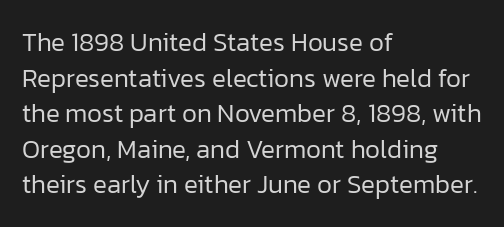
The line texture is even and compact thanks to regular tracking. Honestly, the row spacing looks completely unremarkable. Every row of glyphs begins at an identical x-position on the left. The letters stand straight up with perfectly vertical stems. Stroke thickness stays within the range of a standard reading face or lighter. Unmarked baselines from the first word to the last.
